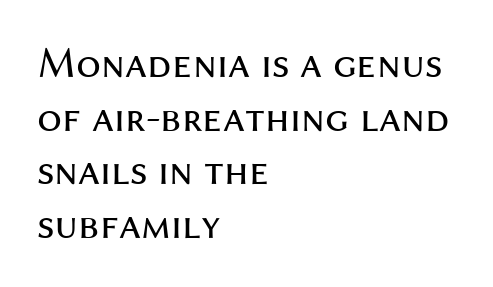
Q: Is the text bold? A: No.
Q: Is the text italic (slanted)? A: No, it is upright.
Q: Is the typeface a serif or a sans-serif typeface? A: Sans-serif.
Q: Is the text underlined? A: No.
Q: How is the paragraph aligned? A: Left-aligned.
Q: Is the spacing between letters normal or unusually wide? A: Normal.
Q: Width (condensed, normal, or wide)? A: Normal.
Q: Stroke contrast? A: Medium.
Q: x-height? A: Medium.
Q: Monospaced? A: No.
